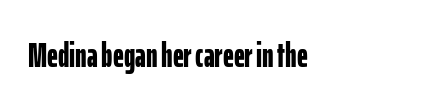
{"serif": "no", "italic": "no", "bold": "yes", "weight": "bold", "width": "condensed", "stroke_contrast": "low", "x_height": "medium", "monospaced": "no", "underline": "no", "letter_spacing": "normal", "letter_spacing_em": 0.0, "glyph_px": 34}
